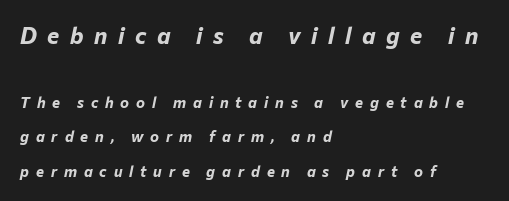
The image shows 23 px bold type, italic (leaning right); set left-aligned, loose line spacing (2.31x), unusually wide letter spacing (+0.46 em), not underlined; the first (top) block is 1.53x larger.
